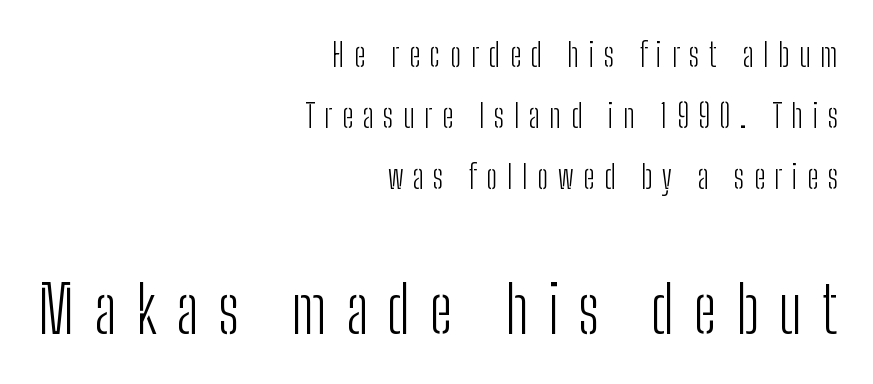
Q: Is the text bold? A: No.
Q: Is the text italic (slanted)? A: No, it is upright.
Q: Is the typeface a serif or a sans-serif typeface? A: Sans-serif.
Q: Is the text underlined? A: No.
Q: How is the paragraph aligned? A: Right-aligned.
Q: Is the spacing between letters normal or unusually wide? A: Unusually wide.
Q: Is the spacing between lines tight, normal or loose? A: Loose.
Q: Which block of text is set in a larger size, the first (top) or the second (bottom)? A: The second (bottom) one.
Q: Width (condensed, normal, or wide)? A: Condensed.
Q: Stroke contrast? A: Low.
Q: x-height? A: Medium.
Q: Monospaced? A: No.
